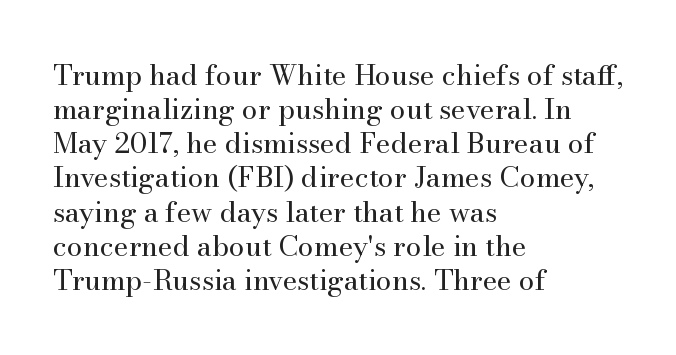
The passage is arranged the way most books set body copy — flush left. These lines are composed in type with serifs. The letterforms sit shoulder to shoulder at normal distance. Bold? No — there's no thickening of the strokes.
